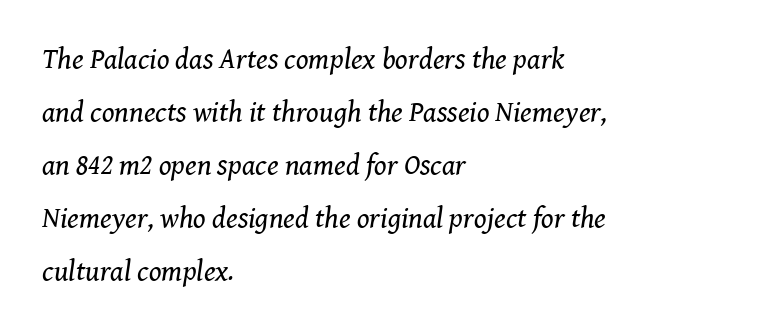
Q: Is the text bold? A: No.
Q: Is the text italic (slanted)? A: Yes, it leans right by about 8 degrees.
Q: Is the typeface a serif or a sans-serif typeface? A: Serif.
Q: Is the text underlined? A: No.
Q: How is the paragraph aligned? A: Left-aligned.
Q: Is the spacing between letters normal or unusually wide? A: Normal.
Q: Width (condensed, normal, or wide)? A: Normal.
Q: Stroke contrast? A: Medium.
Q: x-height? A: Medium.
Q: Monospaced? A: No.
